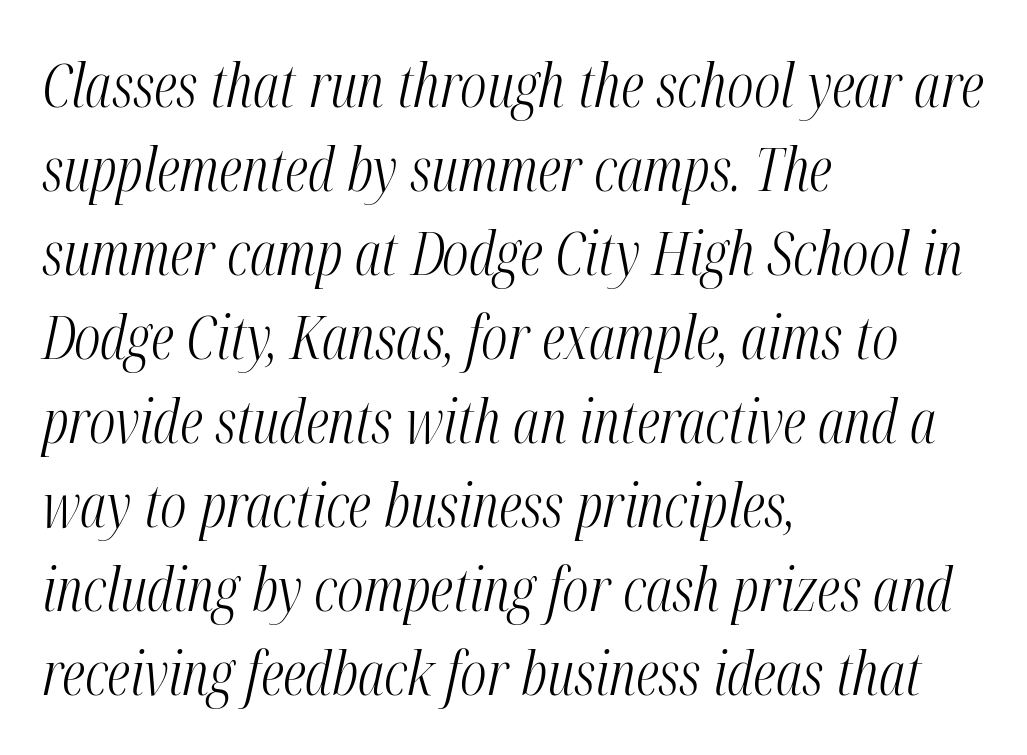
Q: Is the text bold? A: No.
Q: Is the text italic (slanted)? A: Yes, it leans right by about 12 degrees.
Q: Is the text underlined? A: No.
Q: How is the paragraph aligned? A: Left-aligned.
Q: Is the spacing between letters normal or unusually wide? A: Normal.
Q: Is the spacing between lines tight, normal or loose? A: Normal.
Q: Width (condensed, normal, or wide)? A: Condensed.
Q: Stroke contrast? A: Medium.
Q: x-height? A: Medium.
Q: Monospaced? A: No.
